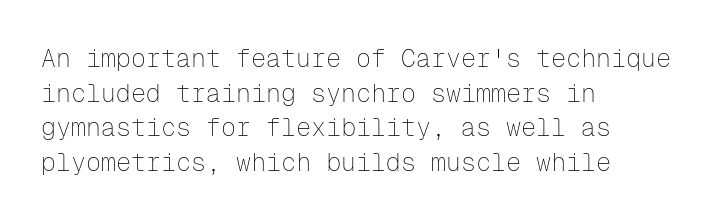
The image shows 25 px text type, upright; set left-aligned, normal line spacing (1.39x), normal letter spacing, not underlined.
